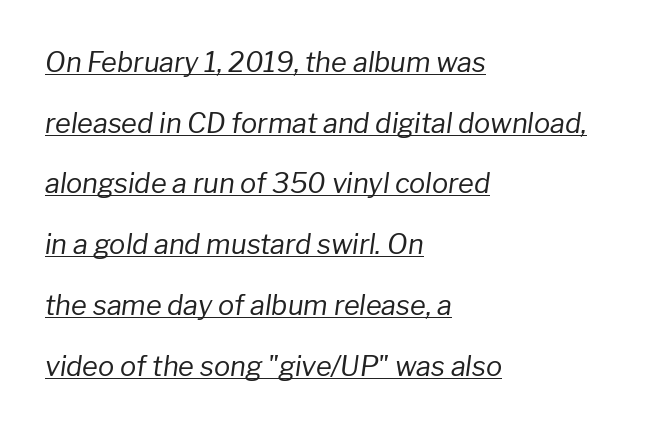
Is there much room between lines? Yes — plenty of vertical air separates them. Notice how the stems are inclined rather than vertical — that's the hallmark of italics. Is there an underline? Yes — a line sits under the letters. Look at the tracking — it's just the regular setting, nothing added. Letters have the restrained weight of plain body copy at most.
